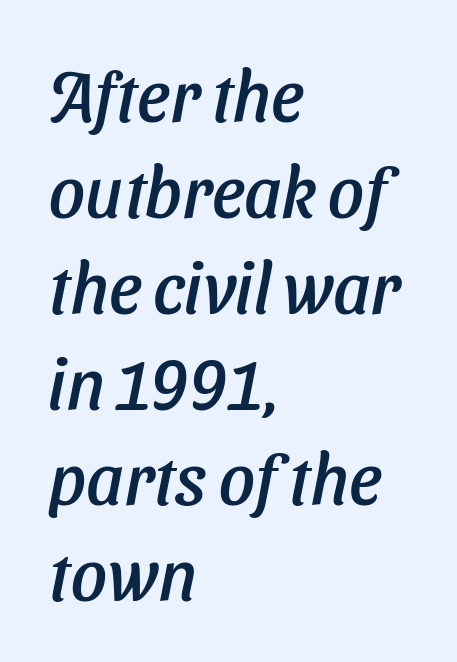
Q: Is the typeface a serif or a sans-serif typeface? A: Serif.
Q: Is the text underlined? A: No.
Q: How is the paragraph aligned? A: Left-aligned.
Q: Is the spacing between letters normal or unusually wide? A: Normal.
Q: Is the spacing between lines tight, normal or loose? A: Normal.
Q: Width (condensed, normal, or wide)? A: Normal.
Q: Stroke contrast? A: Low.
Q: x-height? A: Medium.
Q: Monospaced? A: No.
